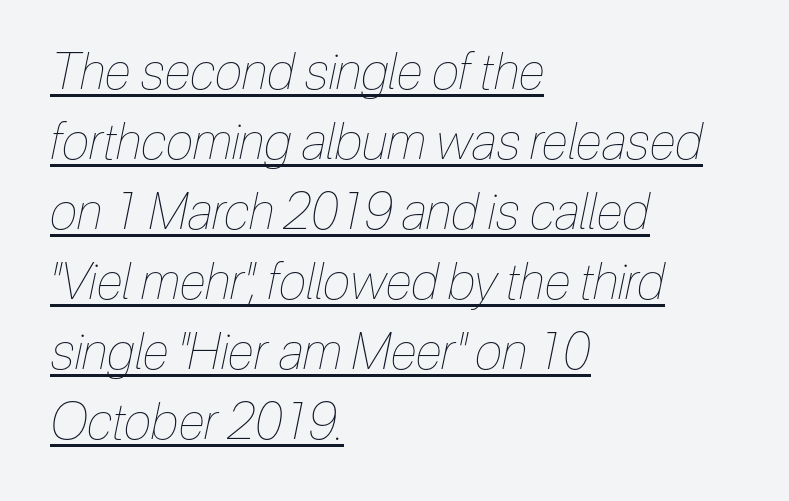
Q: Is the text bold? A: No.
Q: Is the text italic (slanted)? A: Yes, it leans right by about 12 degrees.
Q: Is the text underlined? A: Yes.
Q: How is the paragraph aligned? A: Left-aligned.
Q: Is the spacing between letters normal or unusually wide? A: Normal.
Q: Is the spacing between lines tight, normal or loose? A: Normal.
Q: Width (condensed, normal, or wide)? A: Condensed.
Q: Stroke contrast? A: Low.
Q: x-height? A: Medium.
Q: Monospaced? A: No.
